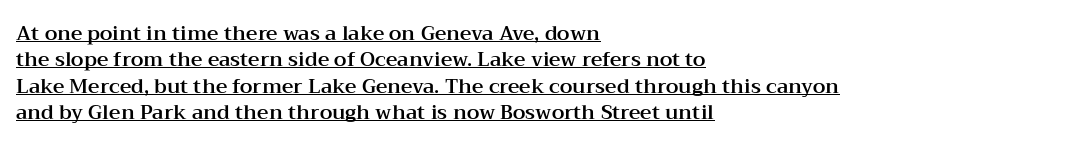
The image shows 20 px text type, upright; set left-aligned, normal line spacing (1.32x), normal letter spacing, underlined.
